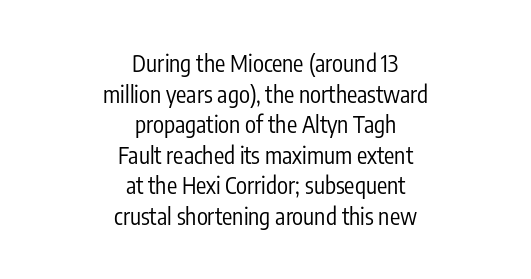
The image shows 23 px text type, upright; set centered, normal line spacing (1.33x), normal letter spacing, not underlined.
